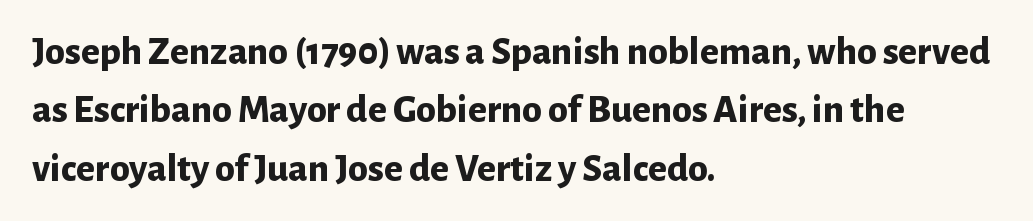
The image shows 40 px bold sans-serif type, upright; set left-aligned, normal line spacing (1.46x), normal letter spacing, not underlined; low stroke contrast and a medium x-height.
